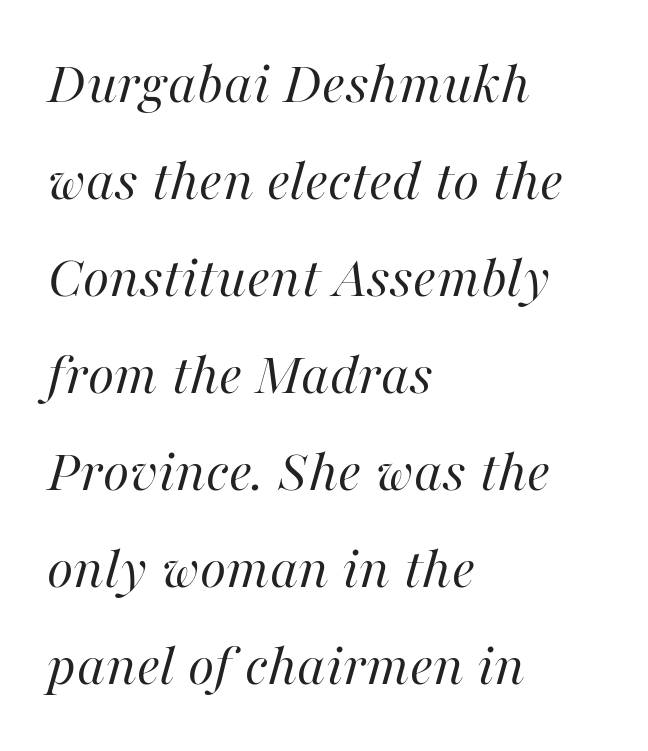
Heaviness? Minimal to ordinary, like unemphasized prose. The lines are quadded left. A typesetter would call this leading conventional body-copy spacing. The text carries the slant typical of an italic or oblique font. Check under the words: just untouched page.
